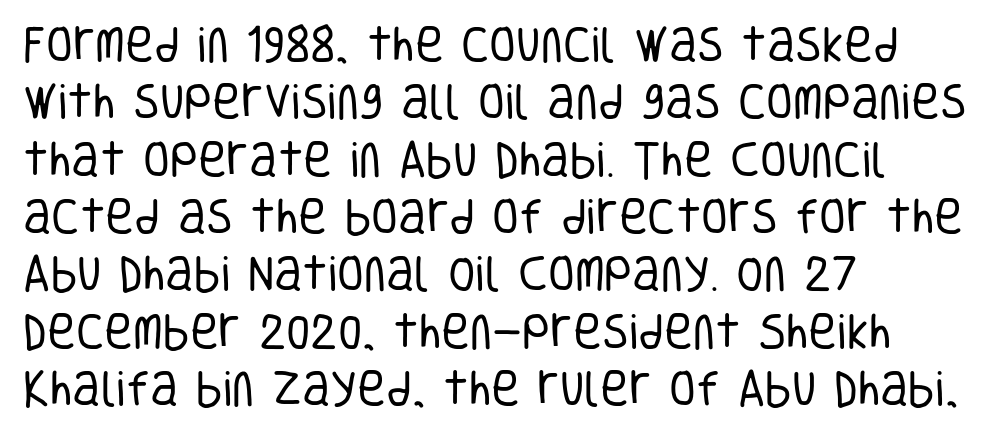
{"serif": "no", "italic": "no", "bold": "no", "weight": "regular", "width": "condensed", "stroke_contrast": "low", "x_height": "large", "monospaced": "no", "underline": "no", "align": "left", "line_spacing": "normal", "line_spacing_ratio": 1.47, "letter_spacing": "normal", "letter_spacing_em": 0.0, "glyph_px": 39}
